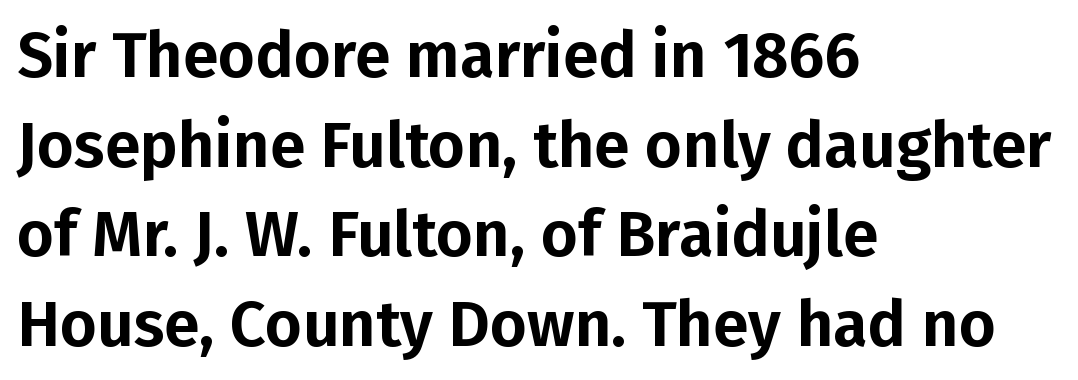
{"serif": "no", "italic": "no", "width": "normal", "stroke_contrast": "low", "x_height": "medium", "monospaced": "no", "underline": "no", "align": "left", "line_spacing": "normal", "line_spacing_ratio": 1.4, "letter_spacing": "normal", "letter_spacing_em": 0.0, "glyph_px": 64}
